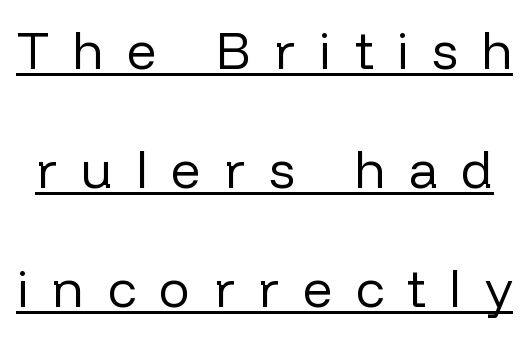
The passage shown is underscored from start to finish. No chunkiness to these letters — they're not bold. The vertical gap from one line to the next is large. The type is letterspaced generously, with wide tracking.
